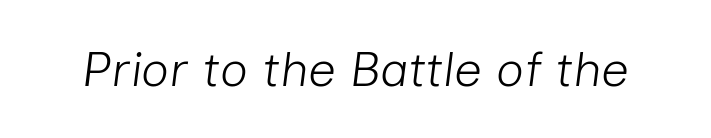
{"italic": "yes", "lean": "right", "slant_degrees": 7, "bold": "no", "weight": "light", "width": "normal", "stroke_contrast": "low", "x_height": "medium", "monospaced": "no", "underline": "no", "letter_spacing": "normal", "letter_spacing_em": 0.0, "glyph_px": 49}
